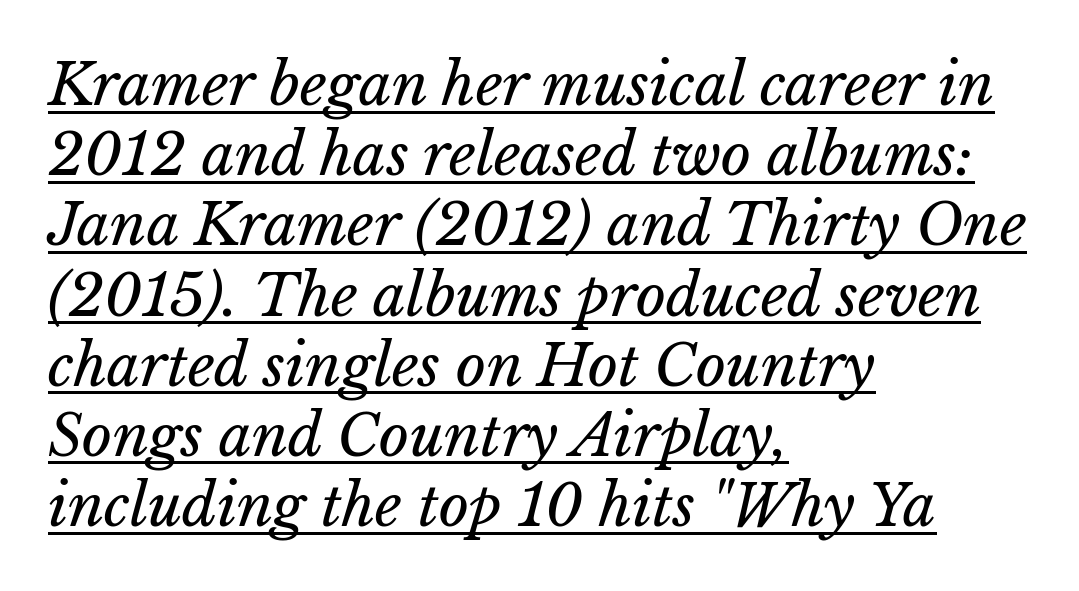
Q: Is the text bold? A: No.
Q: Is the text italic (slanted)? A: Yes, it leans right by about 15 degrees.
Q: Is the text underlined? A: Yes.
Q: How is the paragraph aligned? A: Left-aligned.
Q: Is the spacing between letters normal or unusually wide? A: Normal.
Q: Width (condensed, normal, or wide)? A: Normal.
Q: Stroke contrast? A: Low.
Q: x-height? A: Medium.
Q: Monospaced? A: No.
